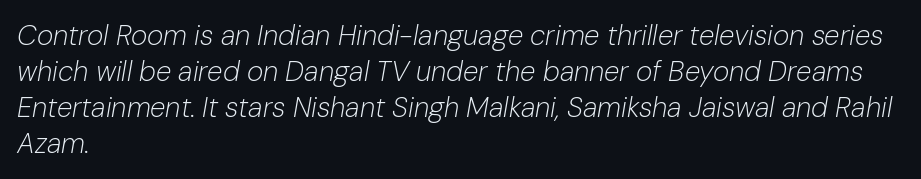
The font sits on the lighter half of the weight spectrum, regular included. The compositor pushed each line to the left boundary. Underlining? Definitely not there. The lines sit at an ordinary, default distance from one another. Slant detected: the letters are inclined.
